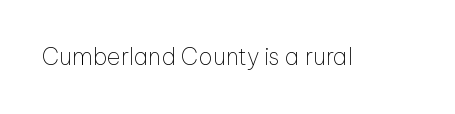
The type is set solid horizontally, with unmodified tracking. Words float on clear page, feet unadorned. A quiet, ordinary-to-light weight characterises the typeface. The type sits square on the baseline with zero lean.
